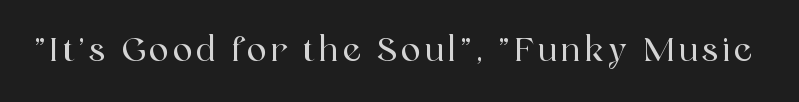
Q: Is the text italic (slanted)? A: No, it is upright.
Q: Is the typeface a serif or a sans-serif typeface? A: Serif.
Q: Is the text underlined? A: No.
Q: Width (condensed, normal, or wide)? A: Normal.
Q: x-height? A: Medium.
Q: Monospaced? A: No.
